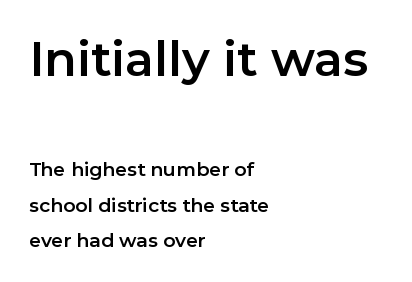
This layout puts the oversized block above and the modest block below. This sample uses plain, unmodified letter spacing. Note: no serifs on the glyphs. Here the designer chose a conventional face with non-uniform glyph widths. Short and long lines alike share a common starting point at left.
